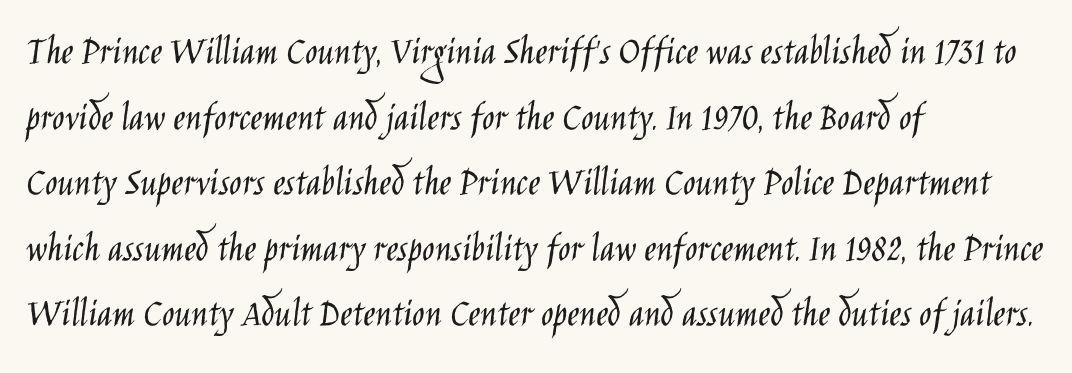
{"serif": "no", "bold": "no", "weight": "light", "width": "condensed", "stroke_contrast": "low", "x_height": "large", "monospaced": "no", "underline": "no", "align": "left", "line_spacing": "normal", "line_spacing_ratio": 1.6, "letter_spacing": "normal", "letter_spacing_em": 0.0, "glyph_px": 41}
